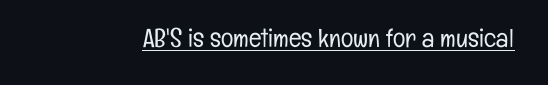
Short note: letters normally spaced. Is this a heavy cut? Hardly; it is regular or lighter. This sample uses an upright cut, with every glyph sitting square on the baseline. Is there an underline? Yes — a line sits under the letters.
